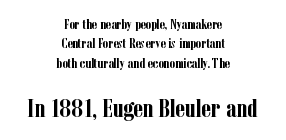
The image shows 26 px bold type, upright; set centered, normal line spacing (1.38x), normal letter spacing, not underlined; the second (bottom) block is 1.86x larger.
